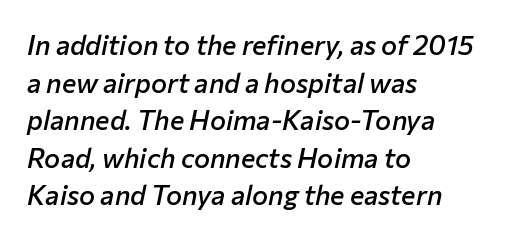
{"italic": "yes", "lean": "right", "slant_degrees": 12, "bold": "semi", "underline": "no", "align": "left", "line_spacing": "normal", "line_spacing_ratio": 1.39, "letter_spacing": "normal", "letter_spacing_em": 0.0, "glyph_px": 27}
